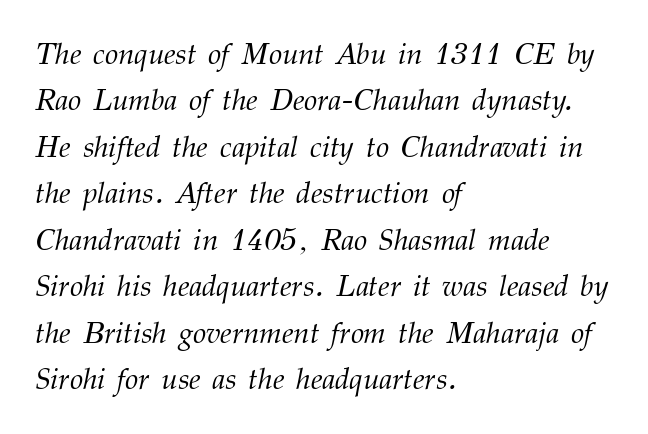
Layout note: lines flush left. Bare-footed words on every line. Look at the bottom of the vertical strokes: they flare into serifs here. You could not count columns in this text — the font is proportionally spaced. This sample uses plain, unmodified letter spacing. Honestly, the row spacing looks completely unremarkable.
